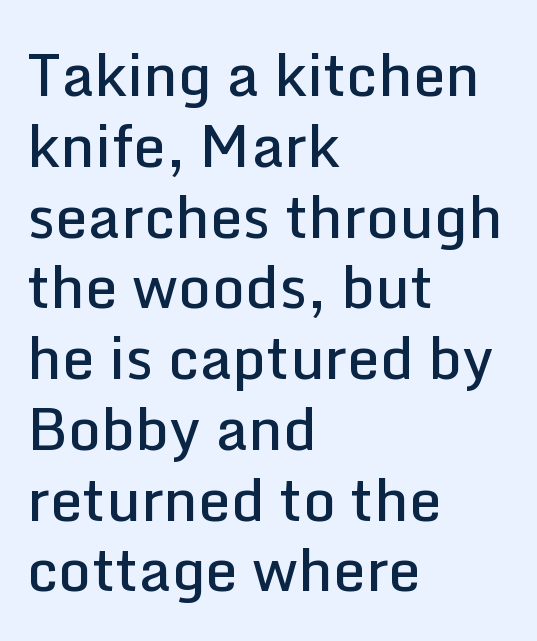
The image shows 58 px semibold sans-serif type, upright; set left-aligned, line spacing 1.22x, normal letter spacing, not underlined; low stroke contrast and a medium x-height.
